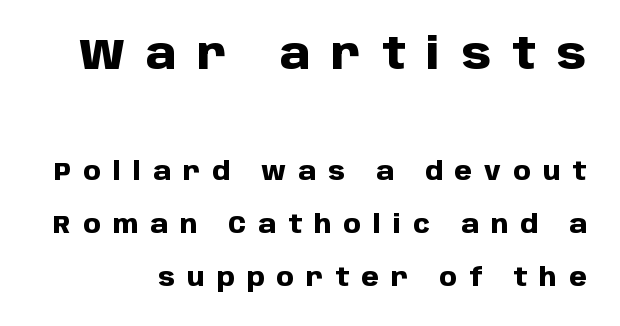
Q: Is the text bold? A: Yes.
Q: Is the text italic (slanted)? A: No, it is upright.
Q: Is the typeface a serif or a sans-serif typeface? A: Sans-serif.
Q: Is the text underlined? A: No.
Q: Is the spacing between letters normal or unusually wide? A: Unusually wide.
Q: Is the spacing between lines tight, normal or loose? A: Loose.
Q: Which block of text is set in a larger size, the first (top) or the second (bottom)? A: The first (top) one.
Q: Width (condensed, normal, or wide)? A: Normal.
Q: Stroke contrast? A: Low.
Q: x-height? A: Large.
Q: Monospaced? A: No.
